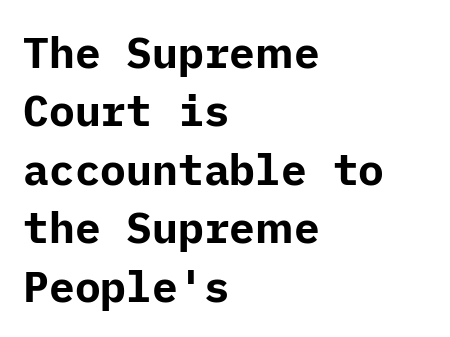
Font category for this specimen: sans-serif. Decoration check: the copy has no underline. Each glyph is drawn with heavy, bold strokes. Compared with typical paragraphs, the rows here are spaced about the same. The rag falls on the right side of this text block. Italic: no, the glyphs are upright roman.
